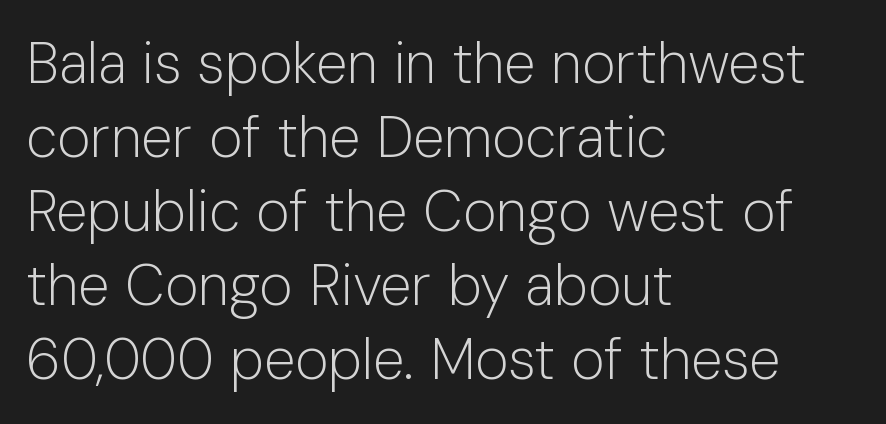
Q: Is the text bold? A: No.
Q: Is the text italic (slanted)? A: No, it is upright.
Q: Is the typeface a serif or a sans-serif typeface? A: Sans-serif.
Q: Is the text underlined? A: No.
Q: How is the paragraph aligned? A: Left-aligned.
Q: Is the spacing between letters normal or unusually wide? A: Normal.
Q: Is the spacing between lines tight, normal or loose? A: Normal.
Q: Width (condensed, normal, or wide)? A: Normal.
Q: Stroke contrast? A: Low.
Q: x-height? A: Medium.
Q: Monospaced? A: No.
